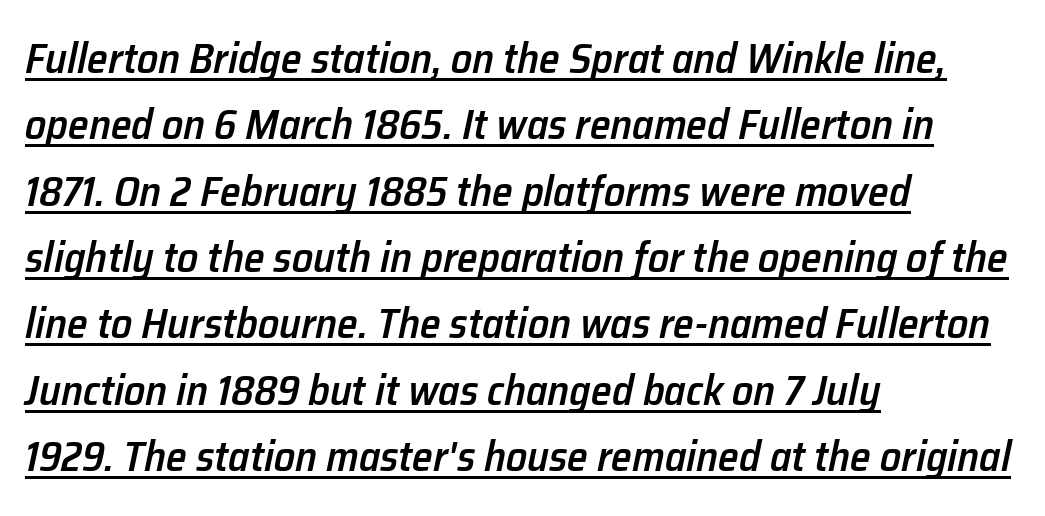
{"italic": "yes", "lean": "right", "slant_degrees": 12, "bold": "semi", "weight": "semibold", "width": "normal", "stroke_contrast": "low", "x_height": "medium", "monospaced": "no", "underline": "yes", "align": "left", "line_spacing": "normal", "line_spacing_ratio": 1.58, "letter_spacing": "normal", "letter_spacing_em": 0.0, "glyph_px": 42}
